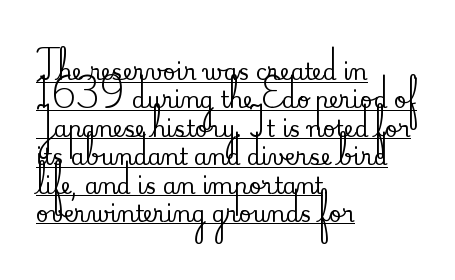
The image shows 22 px text type, upright; set left-aligned, normal line spacing (1.29x), normal letter spacing, underlined.
